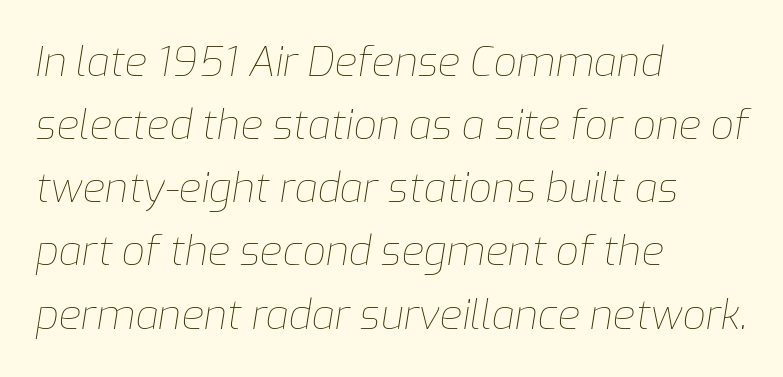
If you drew a line through each stem, it would be angled. These lines are rendered in a variable-pitch font. Does the copy run flush right? No — it runs flush left. Anything drawn beneath the words? Only blank space.
